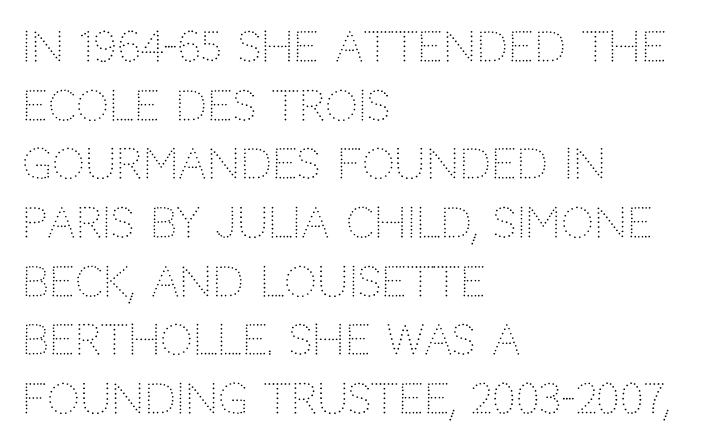
Each letter keeps its own natural width here, so spacing adapts to shape. Does extra space separate the letters? No, they use regular spacing. Whoever set this chose a conventional vertical rhythm. Unlike italic type, these characters show no tilt at all. The glyphs in this specimen are sans serif. The strokes carry an ordinary text weight at most.
